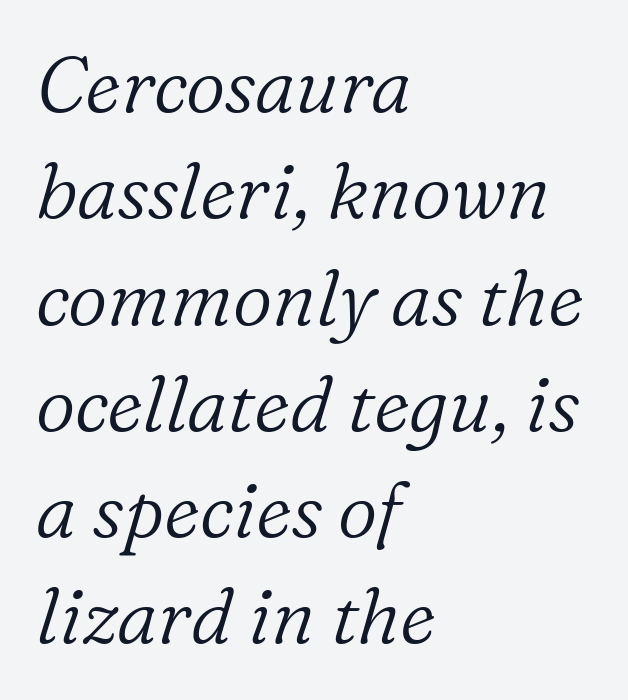
{"serif": "yes", "italic": "yes", "lean": "right", "slant_degrees": 16, "bold": "no", "weight": "light", "width": "normal", "stroke_contrast": "low", "x_height": "medium", "monospaced": "no", "underline": "no", "align": "left", "line_spacing": "normal", "line_spacing_ratio": 1.38, "letter_spacing": "normal", "letter_spacing_em": 0.0, "glyph_px": 77}
